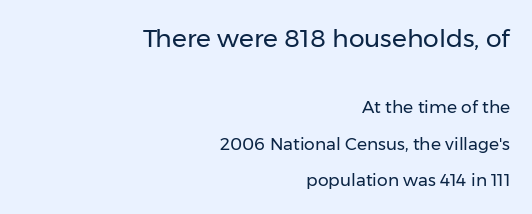
{"italic": "no", "bold": "no", "underline": "no", "align": "right", "line_spacing": "loose", "line_spacing_ratio": 2.16, "letter_spacing": "normal", "letter_spacing_em": 0.0, "larger_block": "first", "size_ratio": 1.47, "glyph_px": 25}
